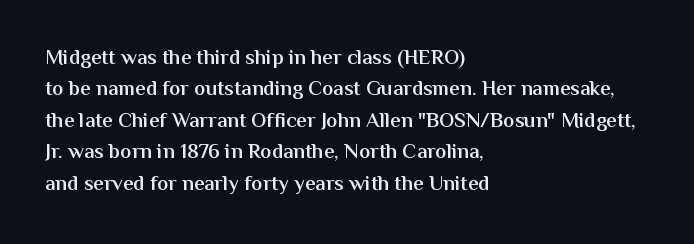
Q: Is the text bold? A: Semi-bold.
Q: Is the text italic (slanted)? A: No, it is upright.
Q: Is the text underlined? A: No.
Q: How is the paragraph aligned? A: Left-aligned.
Q: Is the spacing between letters normal or unusually wide? A: Normal.
Q: Is the spacing between lines tight, normal or loose? A: Normal.
